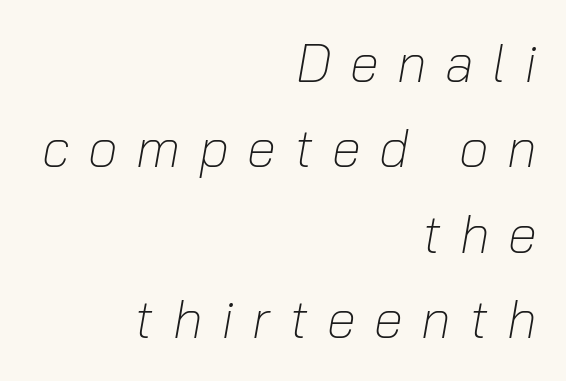
The characters are drawn with everyday or finer stroke widths. Honestly, the row spacing looks completely unremarkable. Clear beneath every line of the passage. The letters are spread apart with noticeably loose tracking. Tall strokes in this sample are angled rather than plumb.
